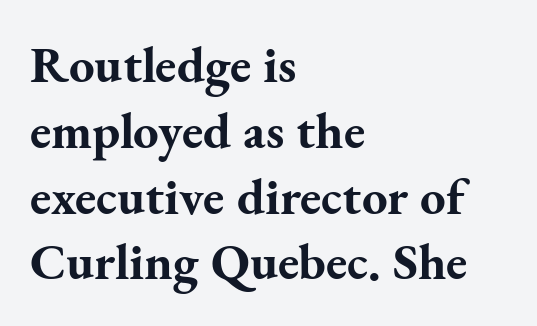
{"serif": "yes", "italic": "no", "bold": "yes", "weight": "bold", "width": "normal", "stroke_contrast": "medium", "x_height": "small", "monospaced": "no", "underline": "no", "align": "left", "line_spacing": "normal", "line_spacing_ratio": 1.29, "letter_spacing": "normal", "letter_spacing_em": 0.0, "glyph_px": 51}
